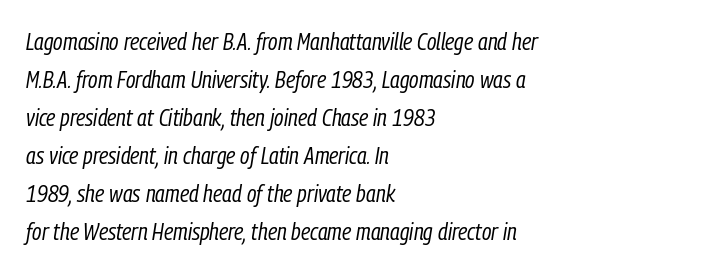
The image shows 24 px text type, italic (leaning right); set left-aligned, normal line spacing (1.58x), normal letter spacing, not underlined.
